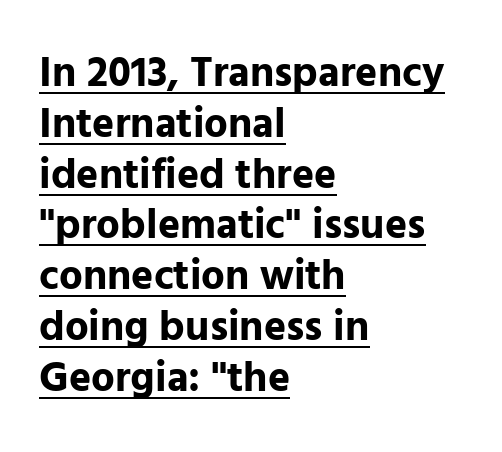
The image shows 42 px bold sans-serif type, upright; set left-aligned, line spacing 1.21x, normal letter spacing, underlined; low stroke contrast and a medium x-height.
